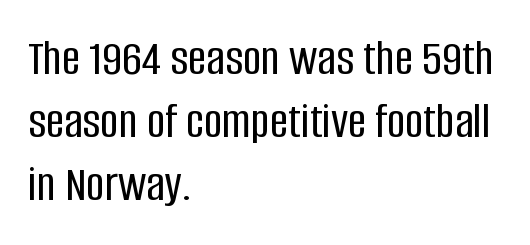
The image shows 51 px condensed sans-serif type, upright; set left-aligned, line spacing 1.24x, normal letter spacing, not underlined; low stroke contrast and a large x-height.
